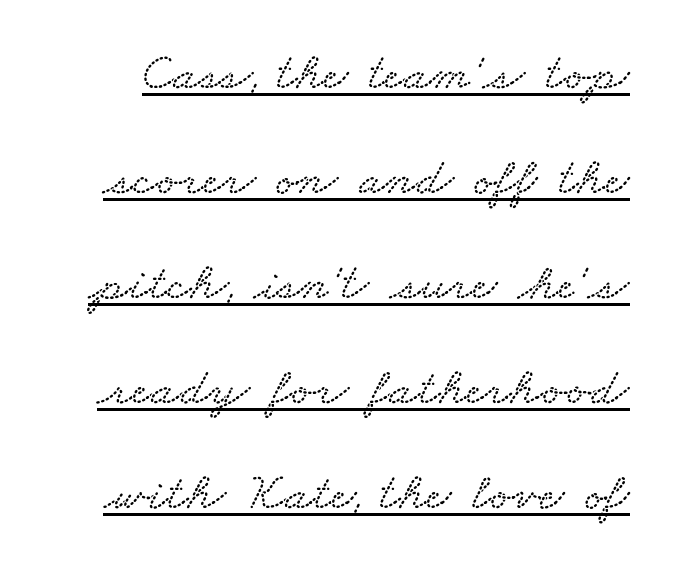
Q: Is the text underlined? A: Yes.
Q: Is the spacing between letters normal or unusually wide? A: Normal.
Q: Is the spacing between lines tight, normal or loose? A: Loose.
Q: Width (condensed, normal, or wide)? A: Wide.
Q: Stroke contrast? A: Low.
Q: x-height? A: Small.
Q: Monospaced? A: No.
